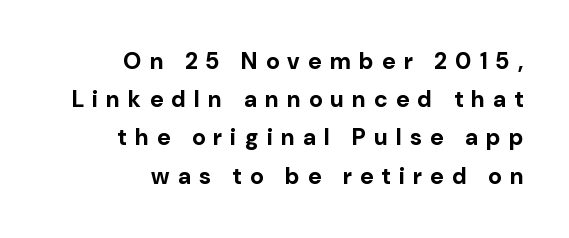
The image shows 23 px bold type, upright; set right-aligned, normal line spacing (1.66x), unusually wide letter spacing (+0.37 em), not underlined.
